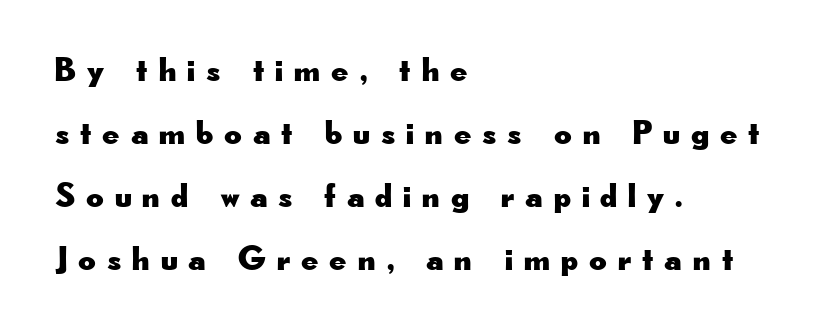
The image shows 34 px wide sans-serif type, upright; set left-aligned, line spacing 1.85x, unusually wide letter spacing (+0.32 em), not underlined; low stroke contrast and a small x-height.
